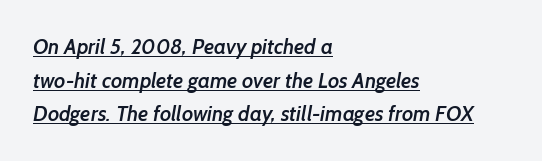
The image shows 21 px text type; set left-aligned, normal line spacing (1.6x), normal letter spacing, underlined.
